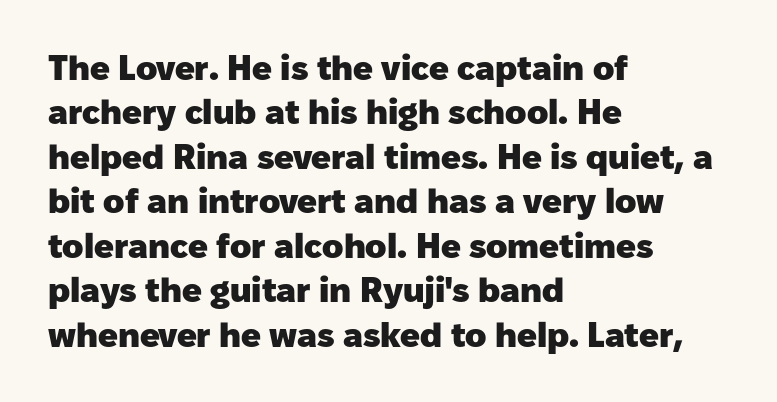
The image shows 35 px heavy sans-serif type, upright; set left-aligned, normal line spacing (1.27x), normal letter spacing, not underlined; low stroke contrast and a medium x-height.
